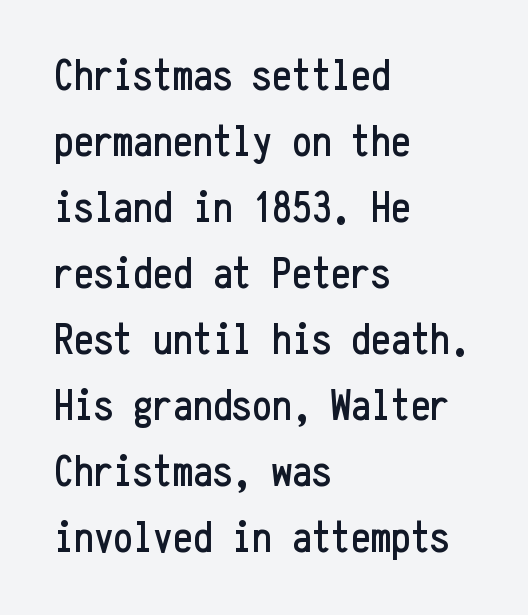
{"serif": "no", "italic": "no", "width": "condensed", "stroke_contrast": "low", "x_height": "medium", "monospaced": "yes", "underline": "no", "align": "left", "line_spacing": "normal", "line_spacing_ratio": 1.5, "letter_spacing": "normal", "letter_spacing_em": 0.0, "glyph_px": 44}
